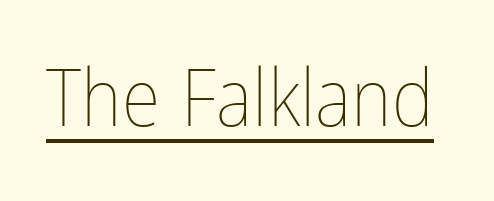
{"italic": "no", "bold": "no", "weight": "thin", "width": "condensed", "stroke_contrast": "low", "x_height": "medium", "monospaced": "no", "underline": "yes", "letter_spacing": "normal", "letter_spacing_em": 0.0, "glyph_px": 79}
